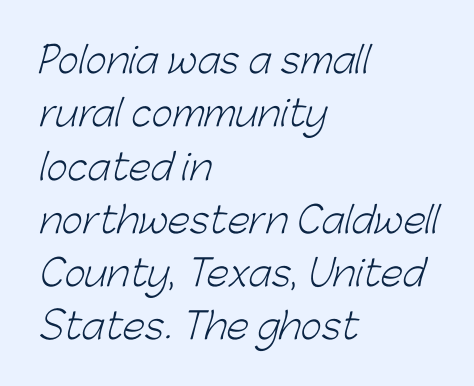
The image shows 36 px light sans-serif type; set left-aligned, normal line spacing (1.48x), normal letter spacing, not underlined; low stroke contrast and a medium x-height.
